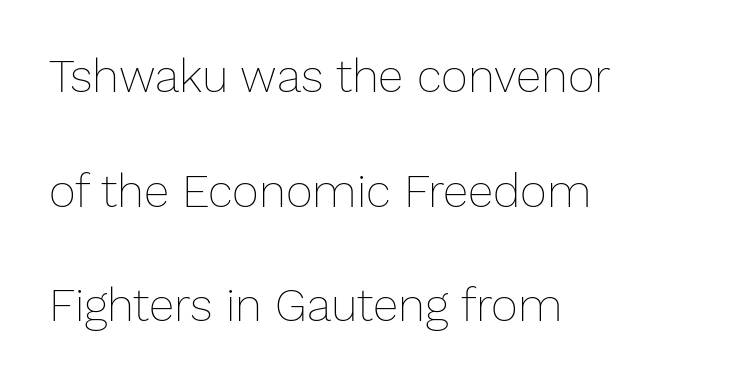
Q: Is the text bold? A: No.
Q: Is the text italic (slanted)? A: No, it is upright.
Q: Is the text underlined? A: No.
Q: How is the paragraph aligned? A: Left-aligned.
Q: Is the spacing between letters normal or unusually wide? A: Normal.
Q: Is the spacing between lines tight, normal or loose? A: Loose.
Q: Width (condensed, normal, or wide)? A: Normal.
Q: Stroke contrast? A: Low.
Q: x-height? A: Medium.
Q: Monospaced? A: No.
